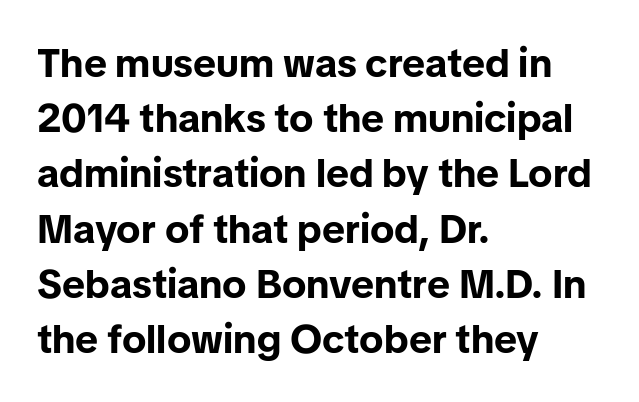
What weight is shown? A full bold with thick strokes. Type style note: lacks serifs. Short note: letters normally spaced. The specimen reads as upright at a glance. In terms of leading, this rendering sits right in the middle. Casual observation: everything's shoved over to the left.
